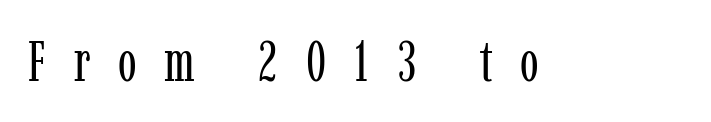
{"serif": "yes", "italic": "no", "bold": "no", "weight": "regular", "width": "condensed", "stroke_contrast": "low", "x_height": "medium", "monospaced": "no", "underline": "no", "letter_spacing": "wide", "letter_spacing_em": 0.49, "glyph_px": 56}
